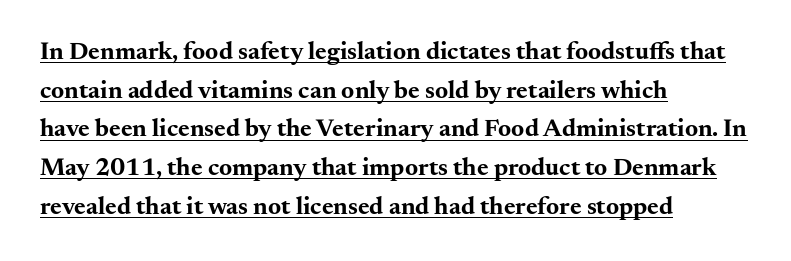
Every letter is thick-stroked: bold, no question. You can see a thin bar hugging the bottom of the glyphs. If you measured baseline to baseline, you'd find a middling distance. These lines stack with their left ends in a neat column.
